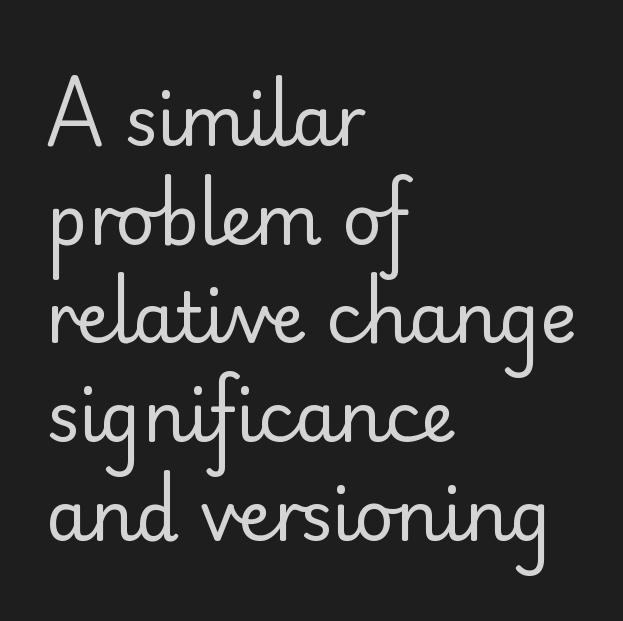
Q: Is the text bold? A: No.
Q: Is the text italic (slanted)? A: No, it is upright.
Q: Is the typeface a serif or a sans-serif typeface? A: Sans-serif.
Q: Is the text underlined? A: No.
Q: How is the paragraph aligned? A: Left-aligned.
Q: Is the spacing between letters normal or unusually wide? A: Normal.
Q: Is the spacing between lines tight, normal or loose? A: Normal.
Q: Width (condensed, normal, or wide)? A: Normal.
Q: Stroke contrast? A: Low.
Q: x-height? A: Small.
Q: Monospaced? A: No.
